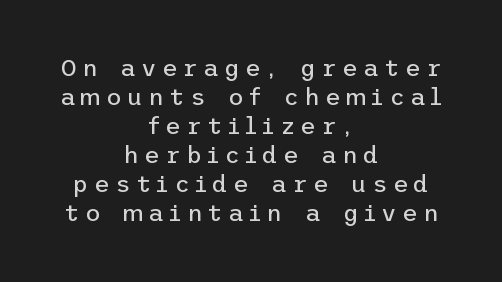
{"italic": "no", "bold": "no", "underline": "no", "align": "center", "line_spacing_ratio": 1.21, "letter_spacing": "wide", "letter_spacing_em": 0.22, "glyph_px": 24}
